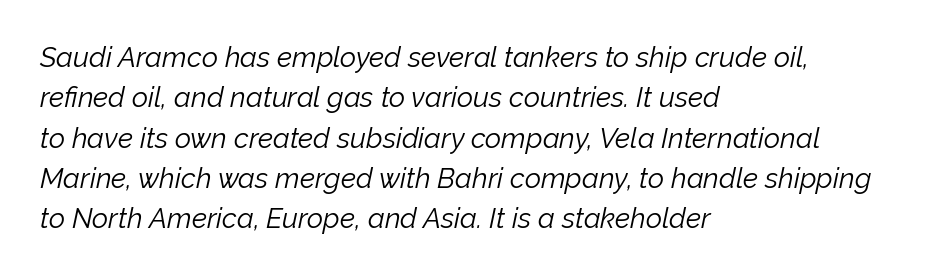
Q: Is the text bold? A: No.
Q: Is the text italic (slanted)? A: Yes, it leans right by about 12 degrees.
Q: Is the text underlined? A: No.
Q: How is the paragraph aligned? A: Left-aligned.
Q: Is the spacing between letters normal or unusually wide? A: Normal.
Q: Is the spacing between lines tight, normal or loose? A: Normal.
Q: Width (condensed, normal, or wide)? A: Normal.
Q: Stroke contrast? A: Low.
Q: x-height? A: Medium.
Q: Monospaced? A: No.
